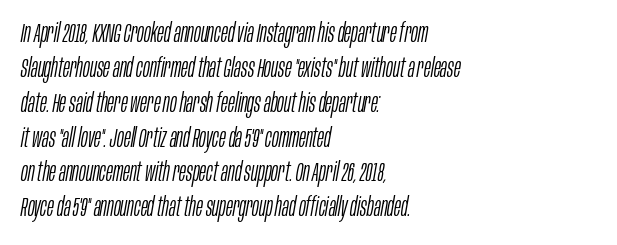
Q: Is the text bold? A: No.
Q: Is the text italic (slanted)? A: Yes, it leans right by about 10 degrees.
Q: Is the text underlined? A: No.
Q: How is the paragraph aligned? A: Left-aligned.
Q: Is the spacing between letters normal or unusually wide? A: Normal.
Q: Is the spacing between lines tight, normal or loose? A: Normal.
